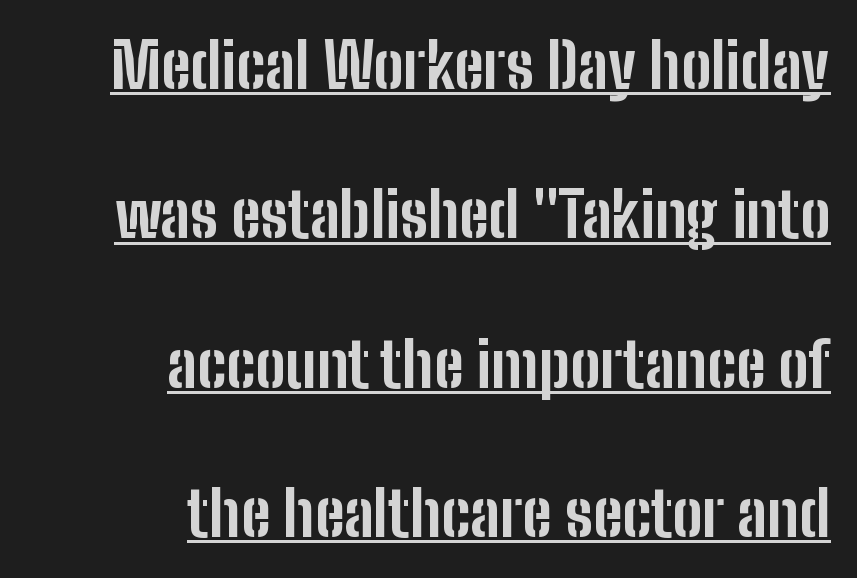
The image shows 63 px bold, condensed sans-serif type, upright; set right-aligned, loose line spacing (2.37x), normal letter spacing, underlined; low stroke contrast and a medium x-height.
